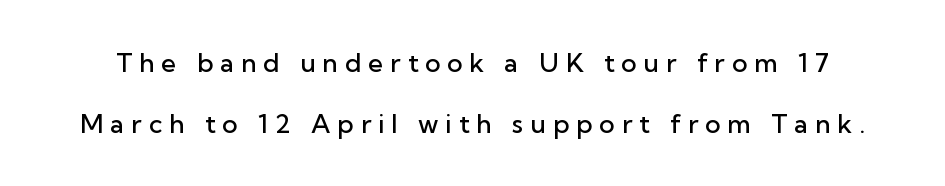
Clear beneath every line of the passage. The letterforms stand isolated, each surrounded by extra space. Successive baselines arrive slowly, with a big drop between each. When letters stand straight like this, we call the style roman or upright.
